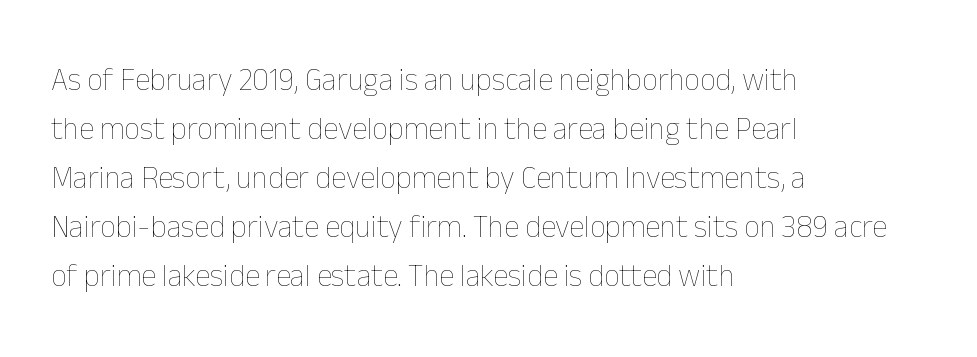
What's the leading like? Ordinary, nothing unusual. Every stem runs plumb, perpendicular to the baseline. Weight: regular or lighter. Character widths vary here, with narrow letters taking less room than wide ones. The tracking reads as untouched default to a designer's eye.
